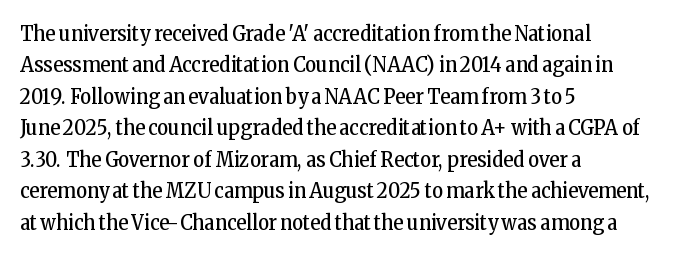
Q: Is the text bold? A: No.
Q: Is the text italic (slanted)? A: No, it is upright.
Q: Is the text underlined? A: No.
Q: How is the paragraph aligned? A: Left-aligned.
Q: Is the spacing between letters normal or unusually wide? A: Normal.
Q: Is the spacing between lines tight, normal or loose? A: Normal.
